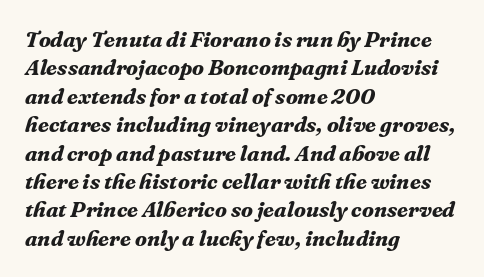
Q: Is the text bold? A: Yes.
Q: Is the text italic (slanted)? A: Yes, it leans right by about 16 degrees.
Q: Is the text underlined? A: No.
Q: How is the paragraph aligned? A: Left-aligned.
Q: Is the spacing between letters normal or unusually wide? A: Normal.
Q: Is the spacing between lines tight, normal or loose? A: Normal.
